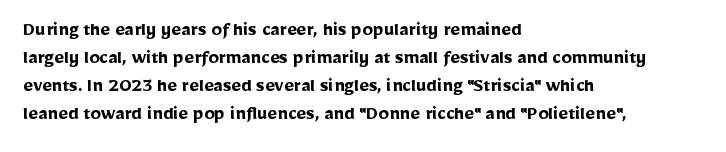
Q: Is the text bold? A: Yes.
Q: Is the text italic (slanted)? A: No, it is upright.
Q: Is the text underlined? A: No.
Q: How is the paragraph aligned? A: Left-aligned.
Q: Is the spacing between letters normal or unusually wide? A: Normal.
Q: Is the spacing between lines tight, normal or loose? A: Normal.
